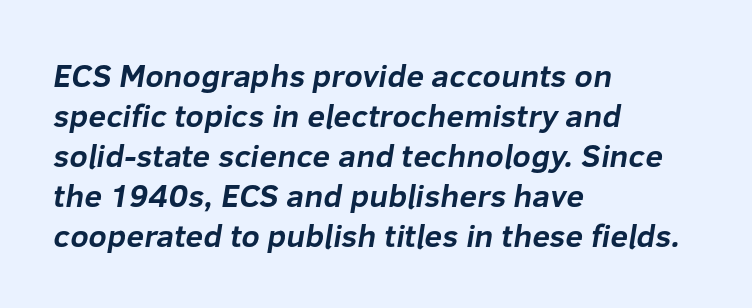
Q: Is the text bold? A: Yes.
Q: Is the typeface a serif or a sans-serif typeface? A: Sans-serif.
Q: Is the text underlined? A: No.
Q: How is the paragraph aligned? A: Left-aligned.
Q: Is the spacing between letters normal or unusually wide? A: Normal.
Q: Is the spacing between lines tight, normal or loose? A: Normal.
Q: Width (condensed, normal, or wide)? A: Normal.
Q: Stroke contrast? A: Low.
Q: x-height? A: Medium.
Q: Monospaced? A: No.
